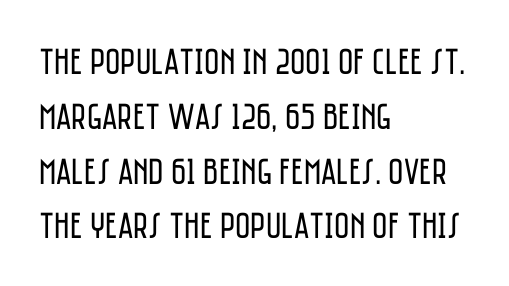
{"serif": "no", "italic": "no", "bold": "no", "weight": "regular", "width": "condensed", "stroke_contrast": "low", "x_height": "large", "monospaced": "no", "underline": "no", "align": "left", "line_spacing": "normal", "line_spacing_ratio": 1.48, "letter_spacing": "normal", "letter_spacing_em": 0.0, "glyph_px": 37}
